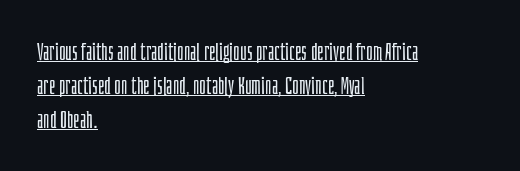
{"italic": "no", "bold": "no", "underline": "yes", "align": "left", "line_spacing": "normal", "line_spacing_ratio": 1.47, "letter_spacing": "normal", "letter_spacing_em": 0.0, "glyph_px": 23}
